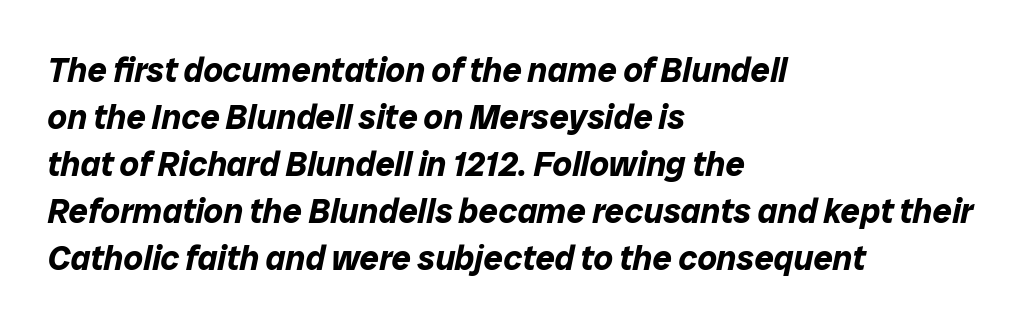
{"italic": "yes", "lean": "right", "slant_degrees": 12, "bold": "yes", "weight": "bold", "width": "normal", "stroke_contrast": "low", "x_height": "medium", "monospaced": "no", "underline": "no", "align": "left", "line_spacing": "normal", "line_spacing_ratio": 1.38, "letter_spacing": "normal", "letter_spacing_em": 0.0, "glyph_px": 34}
